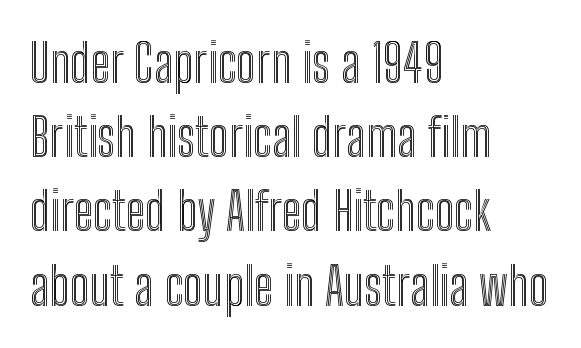
Q: Is the text italic (slanted)? A: No, it is upright.
Q: Is the text underlined? A: No.
Q: How is the paragraph aligned? A: Left-aligned.
Q: Is the spacing between letters normal or unusually wide? A: Normal.
Q: Is the spacing between lines tight, normal or loose? A: Normal.
Q: Width (condensed, normal, or wide)? A: Condensed.
Q: x-height? A: Medium.
Q: Monospaced? A: No.
